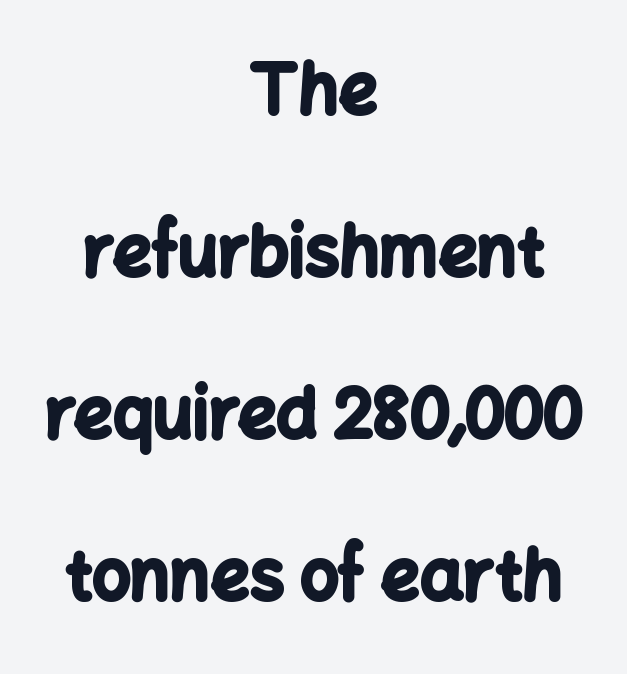
The image shows 68 px bold sans-serif type, upright; set centered, loose line spacing (2.38x), normal letter spacing, not underlined; low stroke contrast and a medium x-height.
